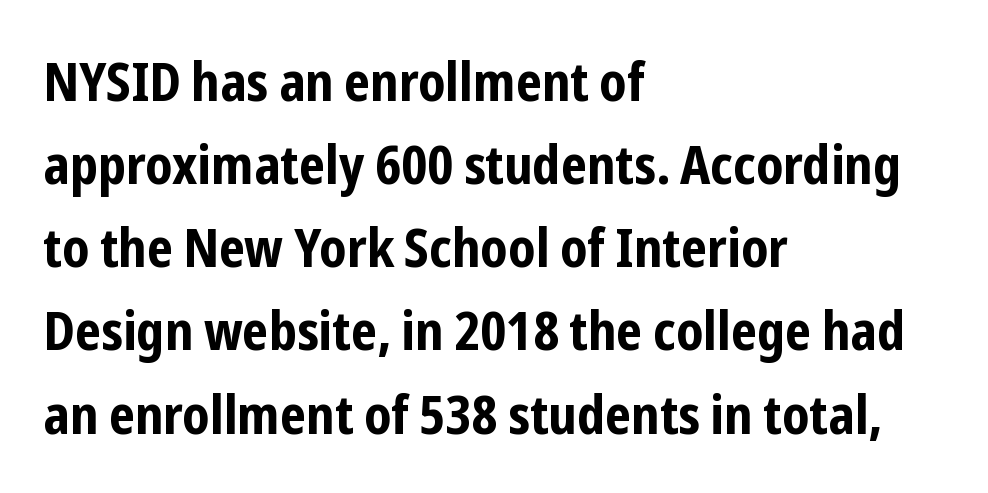
The image shows 54 px bold, condensed sans-serif type, upright; set left-aligned, normal line spacing (1.54x), normal letter spacing, not underlined; low stroke contrast and a medium x-height.
